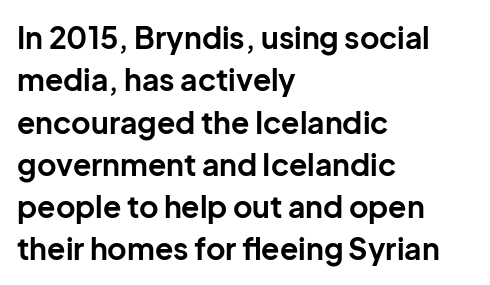
Q: Is the text bold? A: Yes.
Q: Is the text italic (slanted)? A: No, it is upright.
Q: Is the typeface a serif or a sans-serif typeface? A: Sans-serif.
Q: Is the text underlined? A: No.
Q: How is the paragraph aligned? A: Left-aligned.
Q: Is the spacing between letters normal or unusually wide? A: Normal.
Q: Is the spacing between lines tight, normal or loose? A: Normal.
Q: Width (condensed, normal, or wide)? A: Normal.
Q: Stroke contrast? A: Low.
Q: x-height? A: Medium.
Q: Monospaced? A: No.
